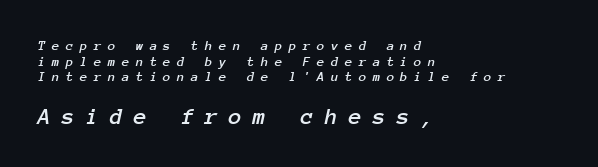
The letters are slanted; this is an italic face. Caption: upper text group reduced, lower text group enlarged. The space between consecutive lines is stingy. Does extra space separate the letters? Yes, quite a lot of it. Quick note: underline off. Does the copy run flush right? No — it runs flush left.
